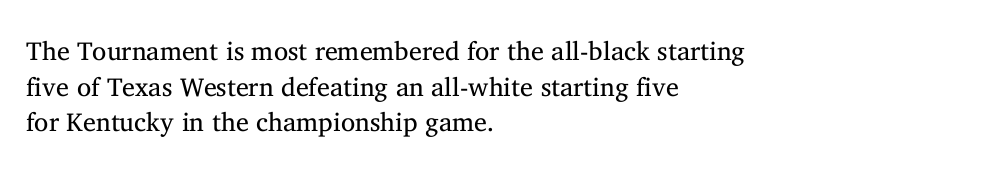
Q: Is the text bold? A: No.
Q: Is the text italic (slanted)? A: No, it is upright.
Q: Is the text underlined? A: No.
Q: How is the paragraph aligned? A: Left-aligned.
Q: Is the spacing between letters normal or unusually wide? A: Normal.
Q: Is the spacing between lines tight, normal or loose? A: Normal.
